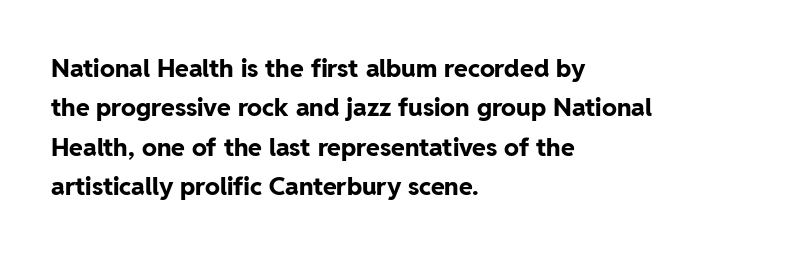
Q: Is the text bold? A: Yes.
Q: Is the text italic (slanted)? A: No, it is upright.
Q: Is the text underlined? A: No.
Q: How is the paragraph aligned? A: Left-aligned.
Q: Is the spacing between letters normal or unusually wide? A: Normal.
Q: Is the spacing between lines tight, normal or loose? A: Normal.
